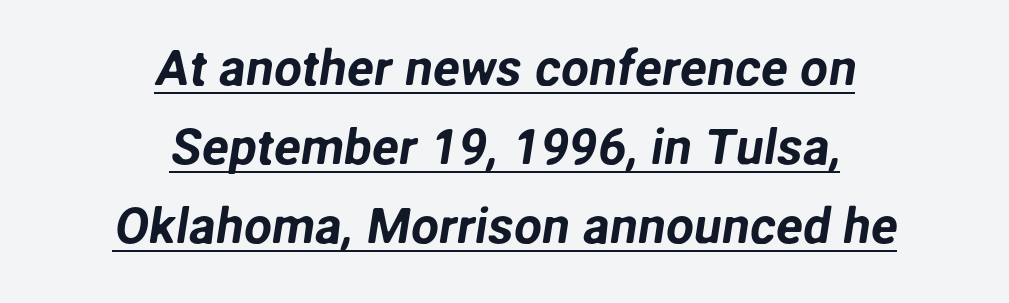
Q: Is the typeface a serif or a sans-serif typeface? A: Sans-serif.
Q: Is the text underlined? A: Yes.
Q: How is the paragraph aligned? A: Centered.
Q: Is the spacing between letters normal or unusually wide? A: Normal.
Q: Is the spacing between lines tight, normal or loose? A: Normal.
Q: Width (condensed, normal, or wide)? A: Normal.
Q: Stroke contrast? A: Low.
Q: x-height? A: Medium.
Q: Monospaced? A: No.
